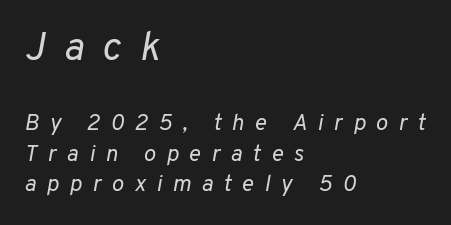
Q: Is the text bold? A: No.
Q: Is the text italic (slanted)? A: Yes, it leans right by about 10 degrees.
Q: Is the text underlined? A: No.
Q: How is the paragraph aligned? A: Left-aligned.
Q: Is the spacing between letters normal or unusually wide? A: Unusually wide.
Q: Is the spacing between lines tight, normal or loose? A: Normal.
Q: Which block of text is set in a larger size, the first (top) or the second (bottom)? A: The first (top) one.
Q: Width (condensed, normal, or wide)? A: Normal.
Q: Stroke contrast? A: Low.
Q: x-height? A: Medium.
Q: Monospaced? A: No.
